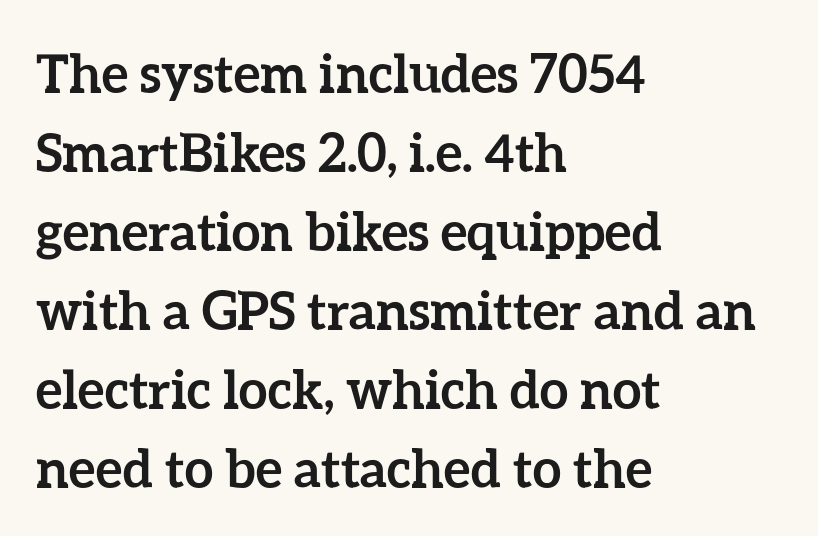
{"italic": "no", "bold": "yes", "weight": "semibold", "width": "normal", "stroke_contrast": "low", "x_height": "medium", "monospaced": "no", "underline": "no", "align": "left", "line_spacing": "normal", "line_spacing_ratio": 1.52, "letter_spacing": "normal", "letter_spacing_em": 0.0, "glyph_px": 52}
